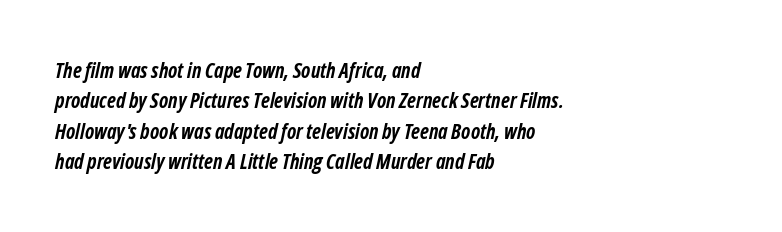
The image shows 21 px bold type, italic (leaning right); set left-aligned, normal line spacing (1.45x), normal letter spacing, not underlined.
